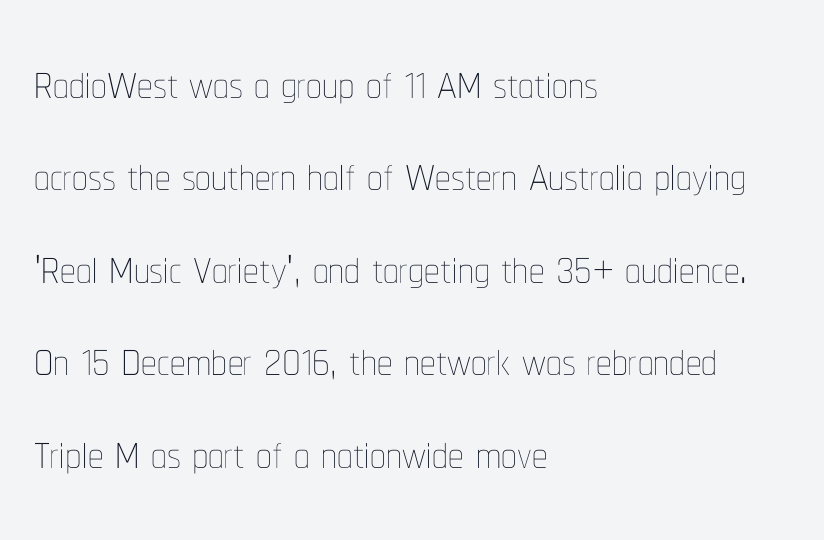
{"italic": "no", "bold": "no", "weight": "thin", "width": "condensed", "stroke_contrast": "low", "x_height": "medium", "monospaced": "no", "underline": "no", "align": "left", "line_spacing": "normal", "line_spacing_ratio": 1.49, "letter_spacing": "normal", "letter_spacing_em": 0.0, "glyph_px": 62}
